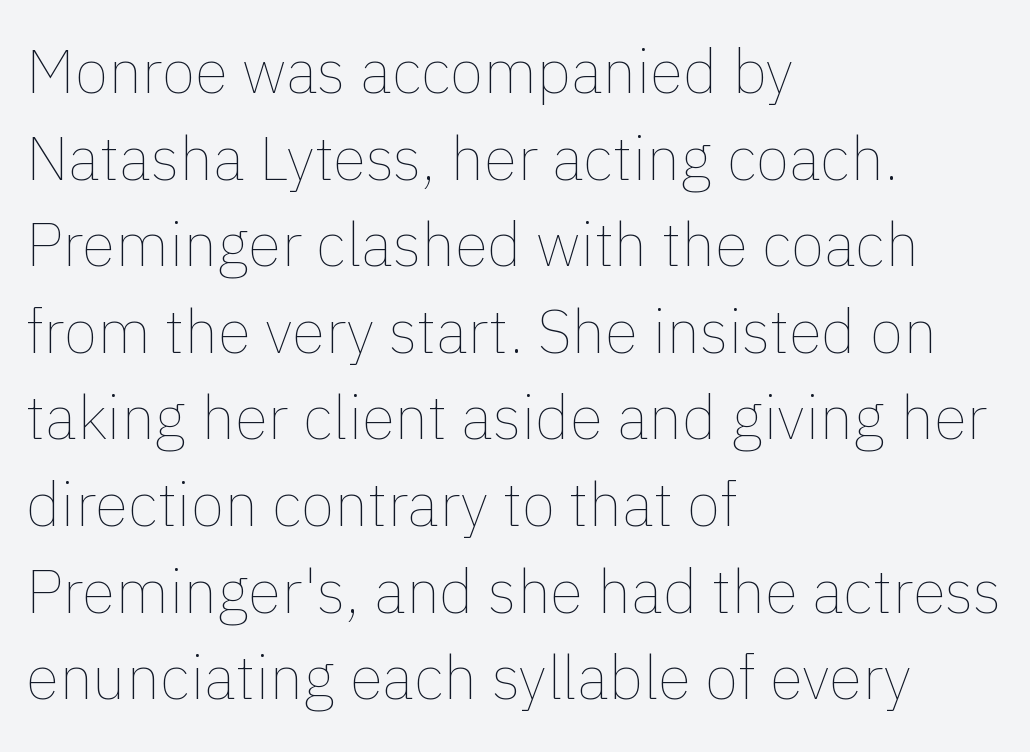
Q: Is the text bold? A: No.
Q: Is the text italic (slanted)? A: No, it is upright.
Q: Is the text underlined? A: No.
Q: How is the paragraph aligned? A: Left-aligned.
Q: Is the spacing between letters normal or unusually wide? A: Normal.
Q: Is the spacing between lines tight, normal or loose? A: Normal.
Q: Width (condensed, normal, or wide)? A: Normal.
Q: Stroke contrast? A: Low.
Q: x-height? A: Medium.
Q: Monospaced? A: No.
